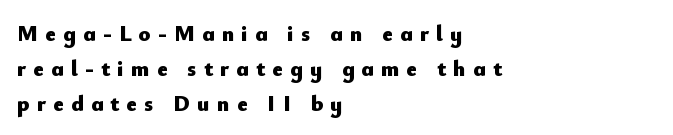
Q: Is the text bold? A: Yes.
Q: Is the text italic (slanted)? A: No, it is upright.
Q: Is the text underlined? A: No.
Q: How is the paragraph aligned? A: Left-aligned.
Q: Is the spacing between letters normal or unusually wide? A: Unusually wide.
Q: Is the spacing between lines tight, normal or loose? A: Normal.
